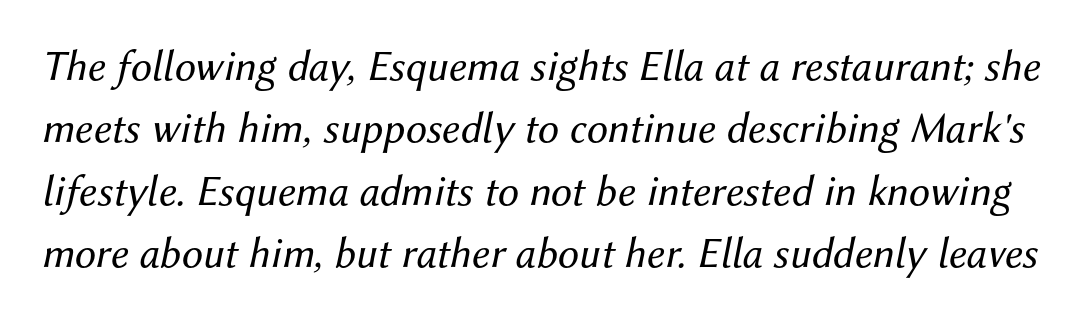
The image shows 43 px regular-weight type, italic (leaning right); set normal line spacing (1.45x), normal letter spacing, not underlined; medium stroke contrast and a medium x-height.
